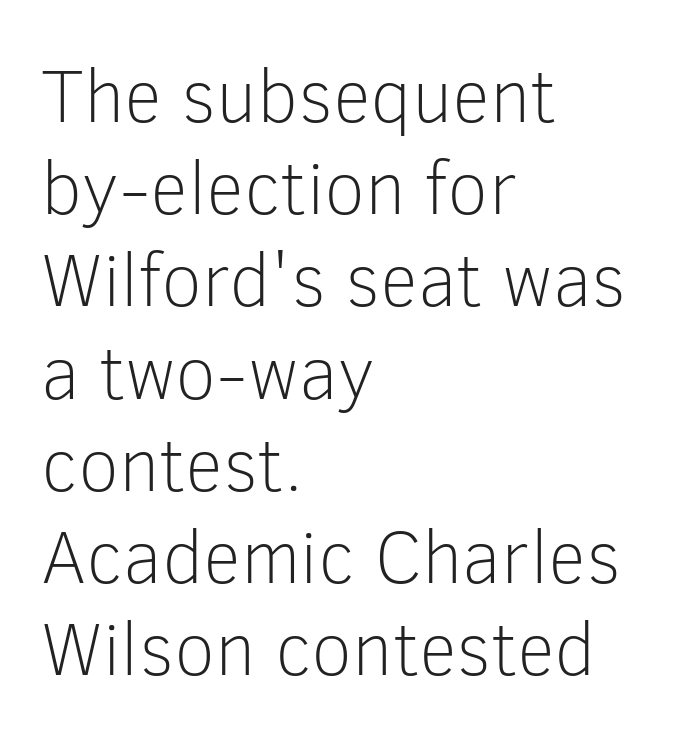
The image shows 75 px light sans-serif type, upright; set left-aligned, line spacing 1.23x, normal letter spacing, not underlined; low stroke contrast and a medium x-height.
